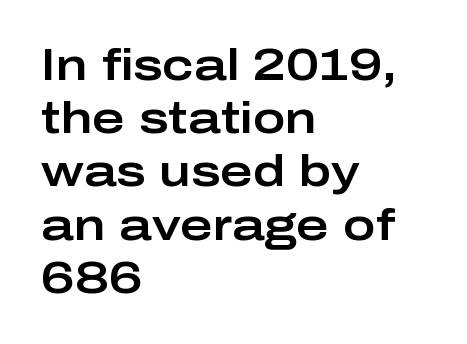
The image shows 44 px wide sans-serif type, upright; set left-aligned, line spacing 1.21x, normal letter spacing, not underlined; low stroke contrast and a medium x-height.
